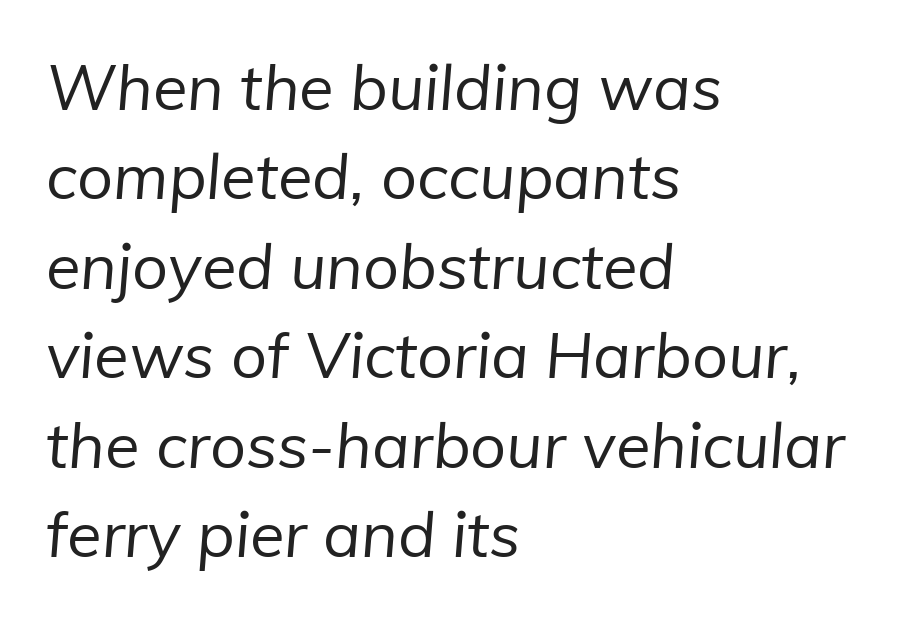
Q: Is the text bold? A: No.
Q: Is the typeface a serif or a sans-serif typeface? A: Sans-serif.
Q: Is the text underlined? A: No.
Q: How is the paragraph aligned? A: Left-aligned.
Q: Is the spacing between letters normal or unusually wide? A: Normal.
Q: Is the spacing between lines tight, normal or loose? A: Normal.
Q: Width (condensed, normal, or wide)? A: Normal.
Q: Stroke contrast? A: Low.
Q: x-height? A: Medium.
Q: Monospaced? A: No.
